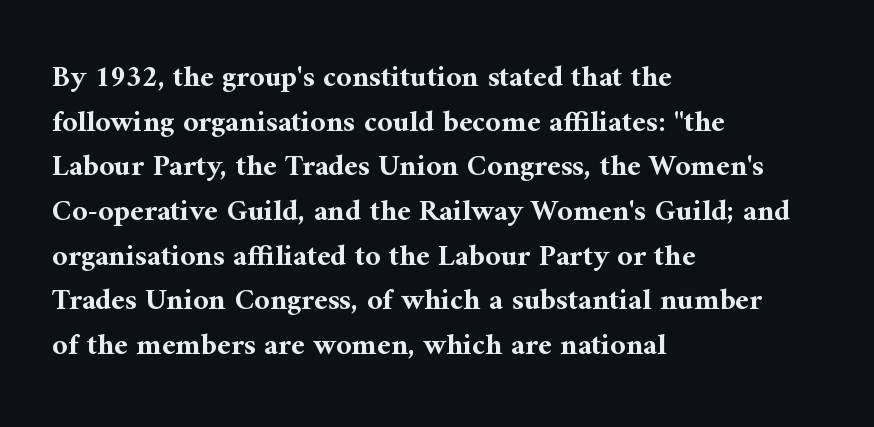
{"serif": "yes", "italic": "no", "bold": "yes", "weight": "bold", "width": "normal", "stroke_contrast": "medium", "x_height": "medium", "monospaced": "no", "underline": "no", "align": "left", "line_spacing": "normal", "line_spacing_ratio": 1.49, "letter_spacing": "normal", "letter_spacing_em": 0.0, "glyph_px": 30}
